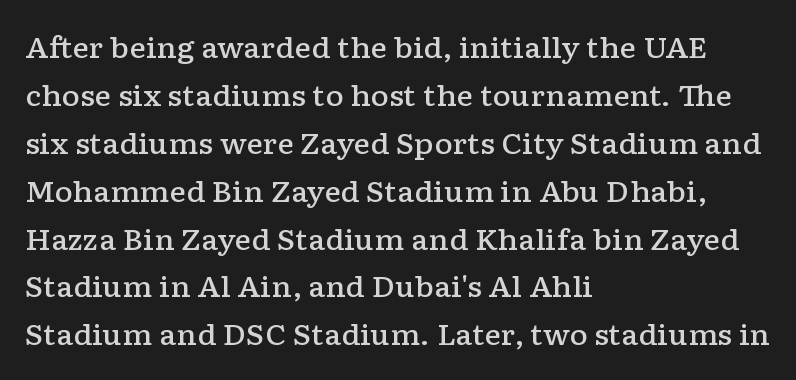
The image shows 28 px semibold, wide serif type, upright; set left-aligned, line spacing 1.71x, normal letter spacing, not underlined; low stroke contrast and a medium x-height.
